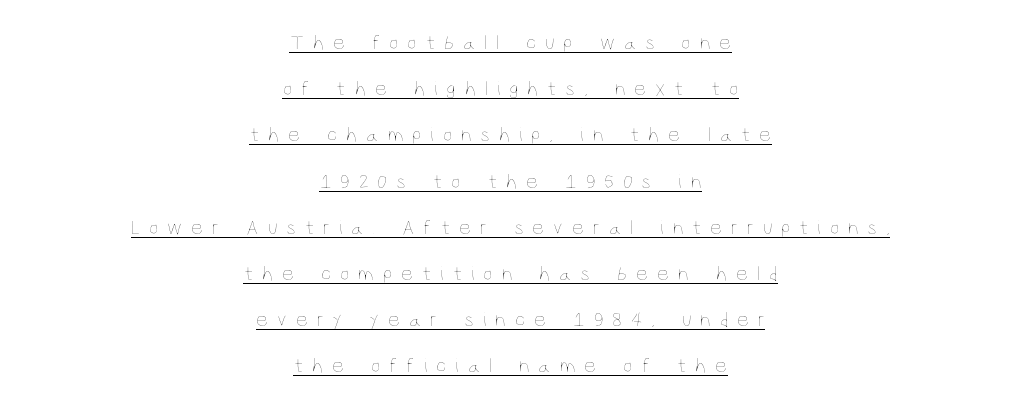
The image shows 21 px text type, upright; set centered, loose line spacing (2.2x), unusually wide letter spacing (+0.42 em), underlined.
